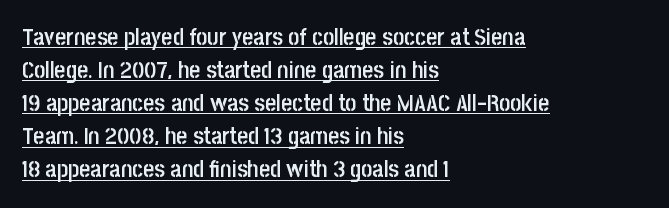
{"italic": "no", "bold": "semi", "underline": "yes", "align": "left", "line_spacing": "normal", "line_spacing_ratio": 1.38, "letter_spacing": "normal", "letter_spacing_em": 0.0, "glyph_px": 24}
